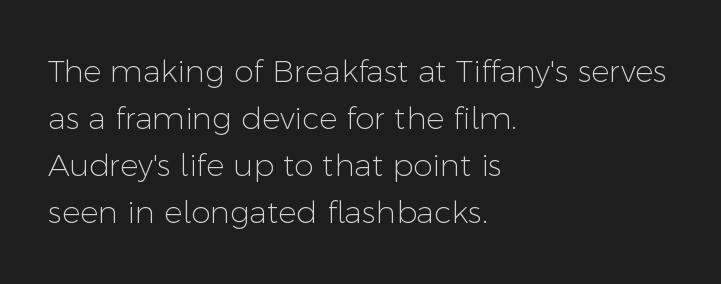
{"serif": "no", "italic": "no", "bold": "no", "weight": "light", "width": "normal", "stroke_contrast": "low", "x_height": "medium", "monospaced": "no", "underline": "no", "align": "left", "line_spacing": "normal", "line_spacing_ratio": 1.52, "letter_spacing": "normal", "letter_spacing_em": 0.0, "glyph_px": 31}
